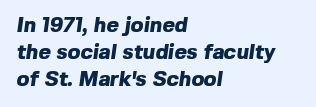
{"bold": "yes", "underline": "no", "align": "left", "line_spacing": "normal", "line_spacing_ratio": 1.29, "letter_spacing": "normal", "letter_spacing_em": 0.0, "glyph_px": 21}
